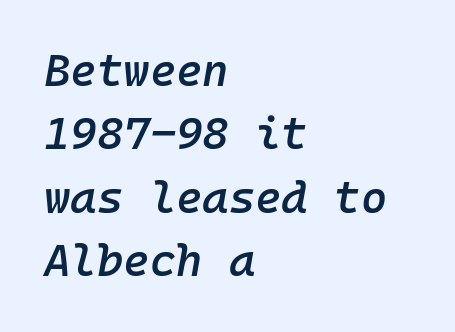
This sample uses an oblique cut, with every glyph tilted off the vertical. Nobody drew a line under any word here. Inter-character spacing is left at the font's built-in metrics. Whoever set this chose a conventional vertical rhythm. The setting favours the left margin, as ordinary paragraphs usually do. The face used here is a semibold: visibly heavier than regular, lighter than bold.
